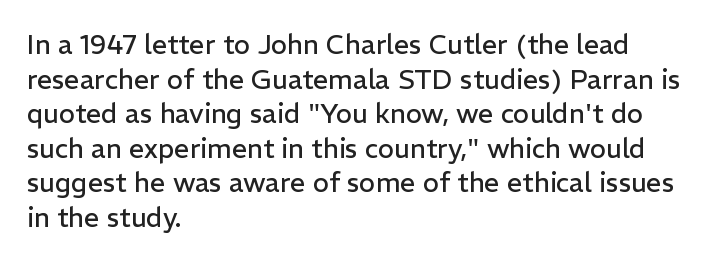
The block of text has a typical density, with ordinary space between rows. Which margin do the lines hug? The left one — the right edge is uneven. The space directly below the letters is spotless. This is the regular roman posture of the typeface. Does extra space separate the letters? No, they use regular spacing.
